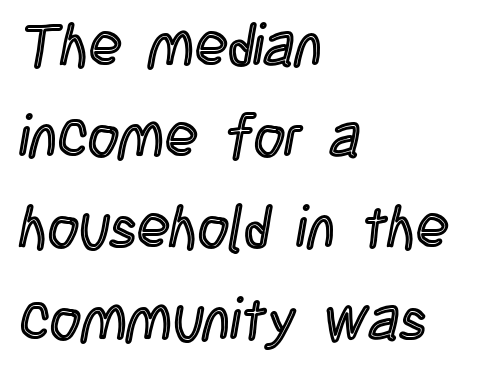
Short and long lines alike share a common starting point at left. The gaps between neighbouring characters are ordinary and unremarkable. Type without underlining.
